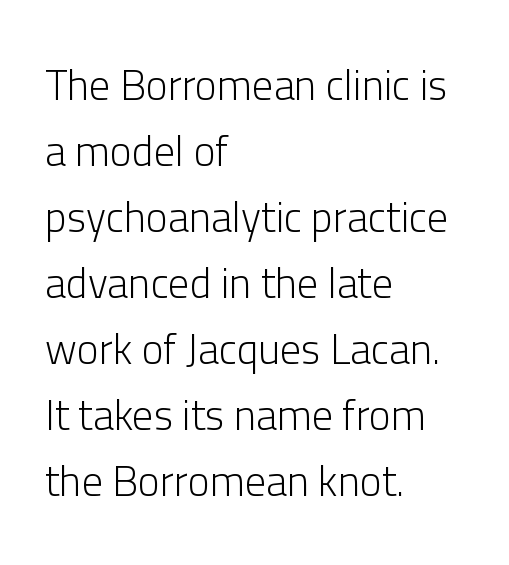
The image shows 42 px light sans-serif type, upright; set left-aligned, normal line spacing (1.57x), normal letter spacing, not underlined; low stroke contrast and a medium x-height.
